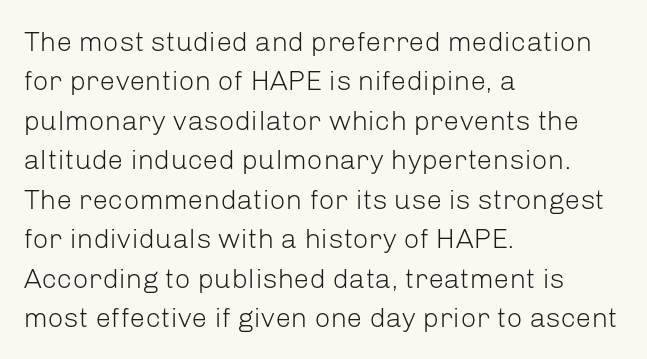
Q: Is the text bold? A: No.
Q: Is the text italic (slanted)? A: No, it is upright.
Q: Is the typeface a serif or a sans-serif typeface? A: Sans-serif.
Q: Is the text underlined? A: No.
Q: How is the paragraph aligned? A: Left-aligned.
Q: Is the spacing between letters normal or unusually wide? A: Normal.
Q: Is the spacing between lines tight, normal or loose? A: Normal.
Q: Width (condensed, normal, or wide)? A: Normal.
Q: Stroke contrast? A: Low.
Q: x-height? A: Medium.
Q: Monospaced? A: No.
